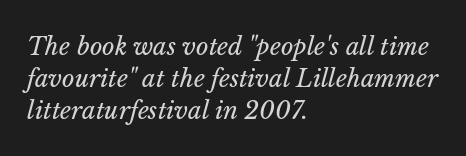
The image shows 24 px text type, italic (leaning right); set left-aligned, normal line spacing (1.33x), normal letter spacing, not underlined.
